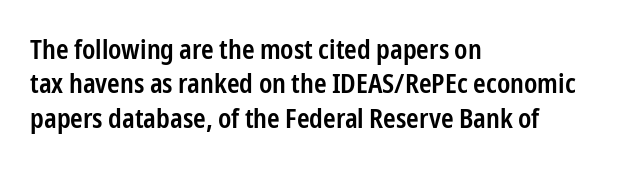
{"italic": "no", "bold": "semi", "underline": "no", "align": "left", "line_spacing": "normal", "line_spacing_ratio": 1.27, "letter_spacing": "normal", "letter_spacing_em": 0.0, "glyph_px": 27}
